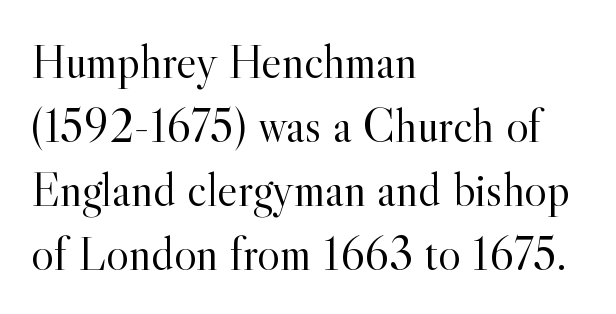
{"serif": "yes", "italic": "no", "bold": "no", "weight": "light", "width": "normal", "x_height": "small", "monospaced": "no", "underline": "no", "align": "left", "line_spacing": "normal", "line_spacing_ratio": 1.33, "letter_spacing": "normal", "letter_spacing_em": 0.0, "glyph_px": 48}
